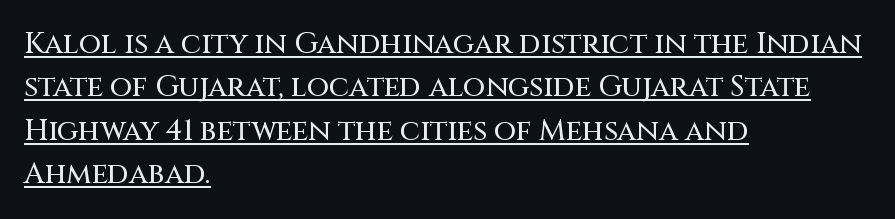
The image shows 29 px sans-serif type, upright; set left-aligned, normal line spacing (1.5x), normal letter spacing, underlined; medium stroke contrast and a large x-height.
